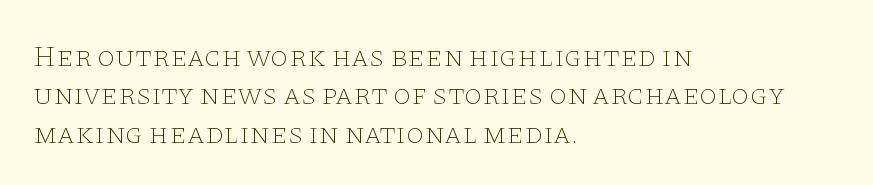
Q: Is the text bold? A: No.
Q: Is the text italic (slanted)? A: No, it is upright.
Q: Is the typeface a serif or a sans-serif typeface? A: Serif.
Q: Is the text underlined? A: No.
Q: How is the paragraph aligned? A: Left-aligned.
Q: Is the spacing between letters normal or unusually wide? A: Normal.
Q: Is the spacing between lines tight, normal or loose? A: Normal.
Q: Width (condensed, normal, or wide)? A: Wide.
Q: Stroke contrast? A: Low.
Q: x-height? A: Large.
Q: Monospaced? A: No.
